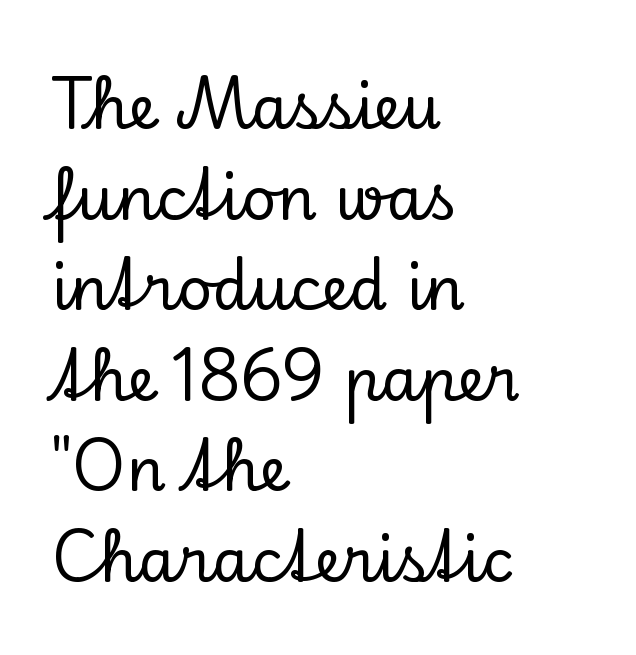
Q: Is the text italic (slanted)? A: No, it is upright.
Q: Is the text underlined? A: No.
Q: How is the paragraph aligned? A: Left-aligned.
Q: Is the spacing between letters normal or unusually wide? A: Normal.
Q: Is the spacing between lines tight, normal or loose? A: Normal.
Q: Width (condensed, normal, or wide)? A: Normal.
Q: Stroke contrast? A: Low.
Q: x-height? A: Small.
Q: Monospaced? A: No.
